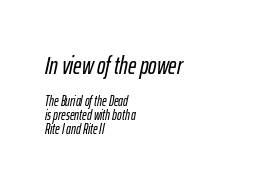
Q: Is the text italic (slanted)? A: Yes, it leans right by about 12 degrees.
Q: Is the text underlined? A: No.
Q: How is the paragraph aligned? A: Left-aligned.
Q: Is the spacing between letters normal or unusually wide? A: Normal.
Q: Is the spacing between lines tight, normal or loose? A: Tight.
Q: Which block of text is set in a larger size, the first (top) or the second (bottom)? A: The first (top) one.
